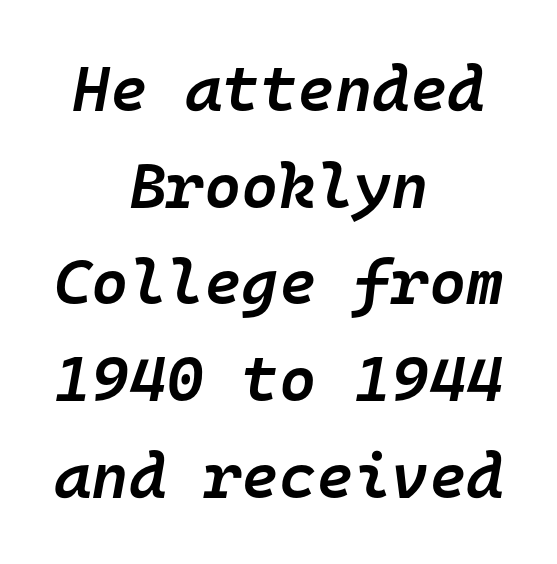
Do the characters align in a grid? Yes, the font is monospaced. Bold? Not quite — semibold, heavier than regular but stopping short. One glance says typical: line gaps are just what's usual. Quick note: underline off. These lines were composed using italics. Observe the ordinary spacing: letters are neighbours, not strangers.
